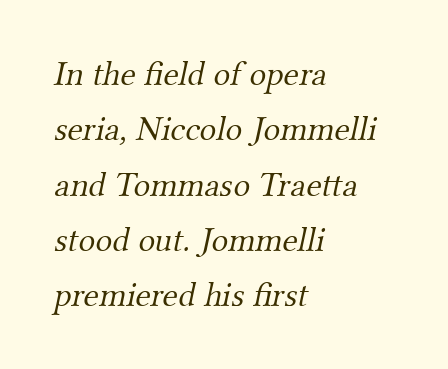
Summary of vertical rhythm: regular, with standard interline spacing. The rendering uses natural spacing where letterforms have individual widths. These lines are set flush left with a ragged right edge. Plain, unruled lines of type. Compared with a typical body face, this is equally light or lighter still.
